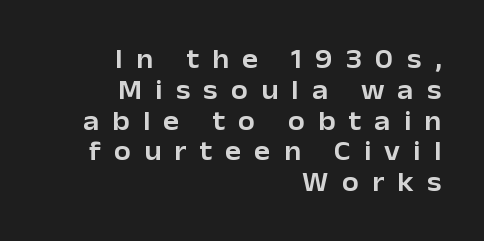
Q: Is the text italic (slanted)? A: No, it is upright.
Q: Is the text underlined? A: No.
Q: How is the paragraph aligned? A: Right-aligned.
Q: Is the spacing between letters normal or unusually wide? A: Unusually wide.
Q: Is the spacing between lines tight, normal or loose? A: Tight.
